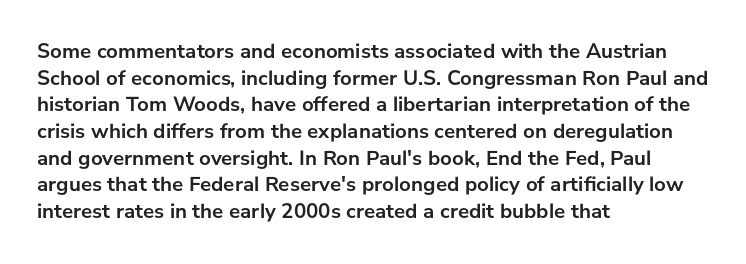
The image shows 21 px bold type, upright; set left-aligned, normal line spacing (1.27x), normal letter spacing, not underlined.
